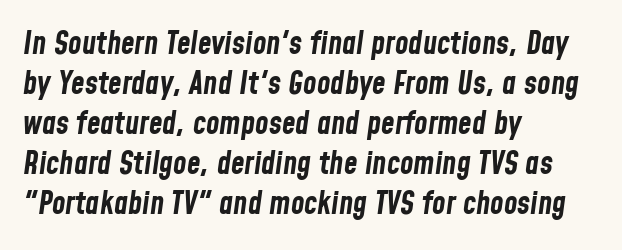
{"italic": "yes", "lean": "right", "slant_degrees": 8, "bold": "yes", "weight": "bold", "width": "condensed", "stroke_contrast": "low", "x_height": "medium", "monospaced": "no", "underline": "no", "align": "left", "line_spacing": "normal", "line_spacing_ratio": 1.29, "letter_spacing": "normal", "letter_spacing_em": 0.0, "glyph_px": 31}
